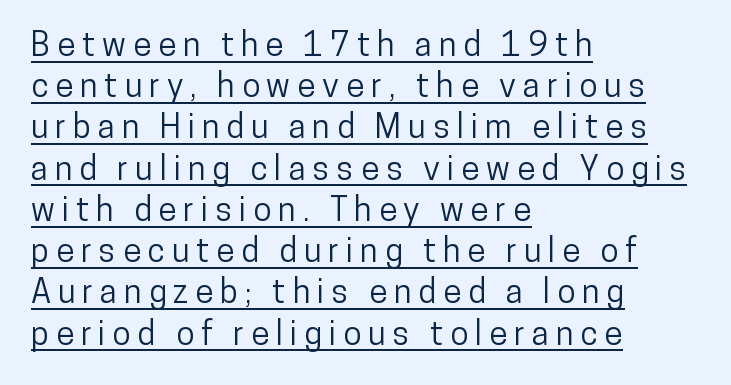
{"serif": "no", "italic": "no", "width": "condensed", "stroke_contrast": "low", "x_height": "medium", "monospaced": "no", "underline": "yes", "align": "left", "line_spacing": "normal", "line_spacing_ratio": 1.25, "letter_spacing": "wide", "letter_spacing_em": 0.21, "glyph_px": 33}
